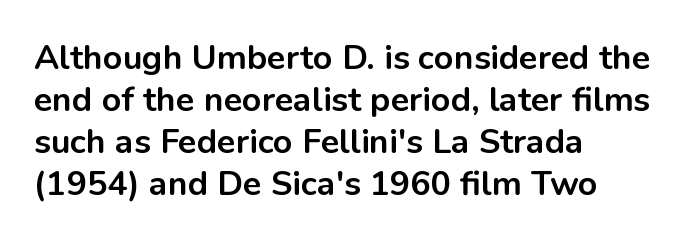
The image shows 34 px bold sans-serif type, upright; set left-aligned, line spacing 1.24x, normal letter spacing, not underlined; low stroke contrast and a medium x-height.
